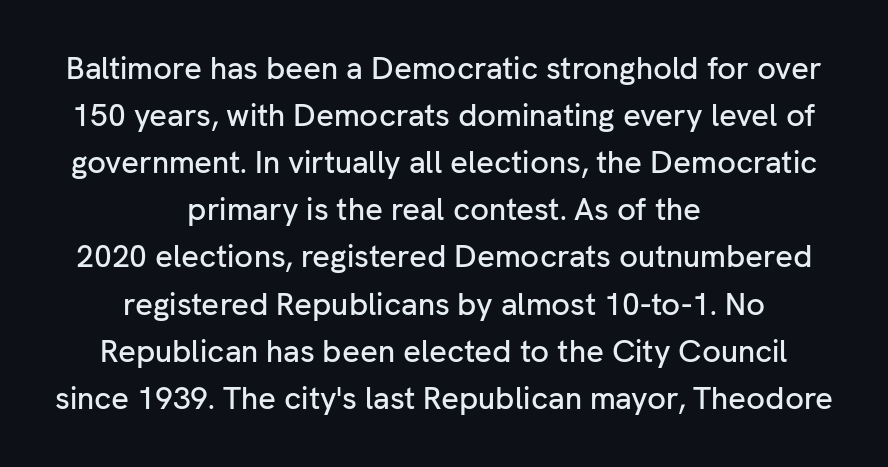
In CSS terms this would be text-align: center. I'd call this a sans setting — the letters go barefoot. This sample uses plain, unmodified letter spacing. Glance below the letters and you will spot only blank space. Posture: vertical. Rows of type keep a routine distance in the vertical direction.
